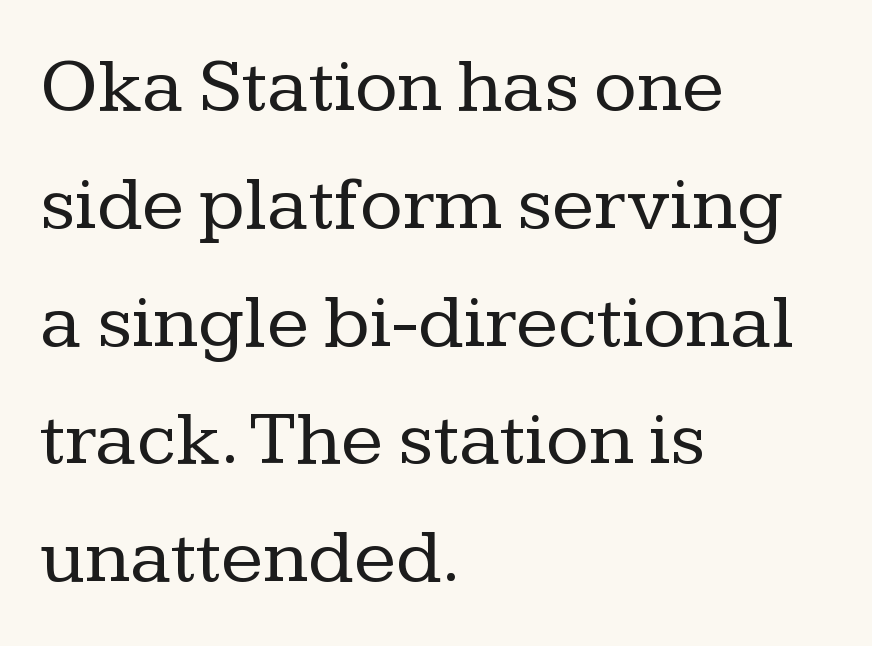
The image shows 78 px regular-weight serif type, upright; set left-aligned, normal line spacing (1.51x), normal letter spacing, not underlined; low stroke contrast and a medium x-height.
